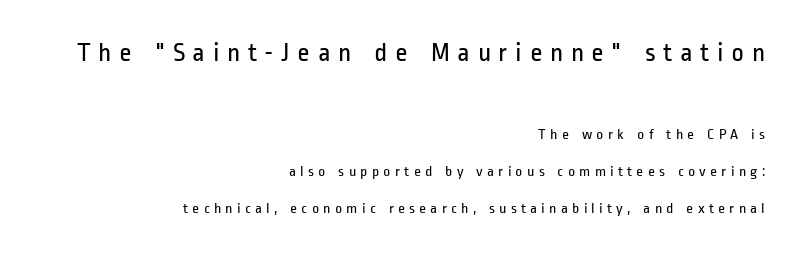
{"italic": "no", "bold": "no", "underline": "no", "align": "right", "line_spacing": "loose", "line_spacing_ratio": 2.47, "letter_spacing": "wide", "letter_spacing_em": 0.28, "larger_block": "first", "size_ratio": 1.8, "glyph_px": 27}
